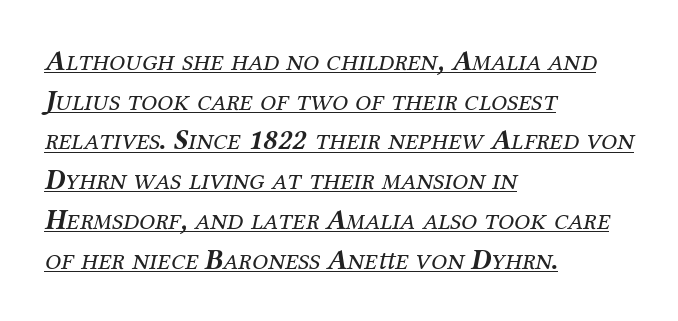
Q: Is the text bold? A: No.
Q: Is the text italic (slanted)? A: Yes, it leans right by about 12 degrees.
Q: Is the typeface a serif or a sans-serif typeface? A: Serif.
Q: Is the text underlined? A: Yes.
Q: How is the paragraph aligned? A: Left-aligned.
Q: Is the spacing between letters normal or unusually wide? A: Normal.
Q: Is the spacing between lines tight, normal or loose? A: Normal.
Q: Width (condensed, normal, or wide)? A: Normal.
Q: Stroke contrast? A: Medium.
Q: x-height? A: Medium.
Q: Monospaced? A: No.
